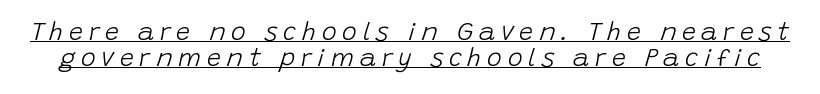
{"italic": "yes", "lean": "right", "slant_degrees": 15, "bold": "no", "underline": "yes", "line_spacing": "tight", "line_spacing_ratio": 1.04, "letter_spacing": "wide", "letter_spacing_em": 0.23, "glyph_px": 25}
